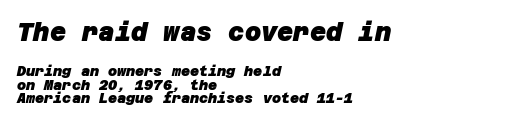
{"bold": "yes", "underline": "no", "align": "left", "line_spacing": "tight", "line_spacing_ratio": 0.99, "letter_spacing": "normal", "letter_spacing_em": 0.0, "larger_block": "first", "size_ratio": 1.79, "glyph_px": 25}
